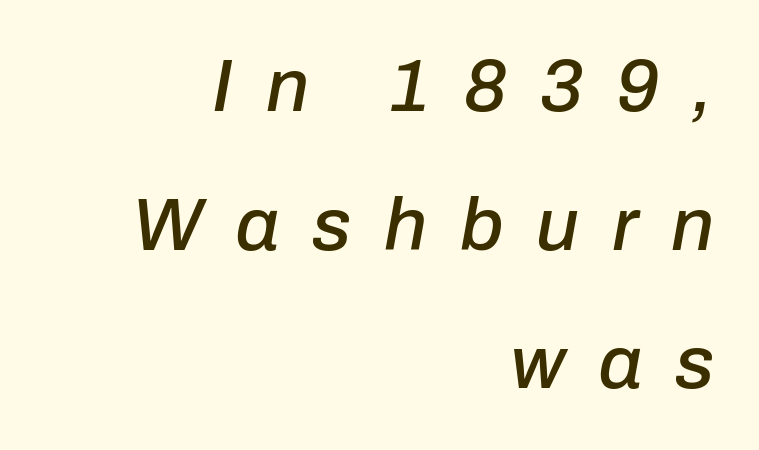
Q: Is the text italic (slanted)? A: Yes, it leans right by about 10 degrees.
Q: Is the text underlined? A: No.
Q: How is the paragraph aligned? A: Right-aligned.
Q: Is the spacing between letters normal or unusually wide? A: Unusually wide.
Q: Width (condensed, normal, or wide)? A: Normal.
Q: Stroke contrast? A: Low.
Q: x-height? A: Medium.
Q: Monospaced? A: No.
